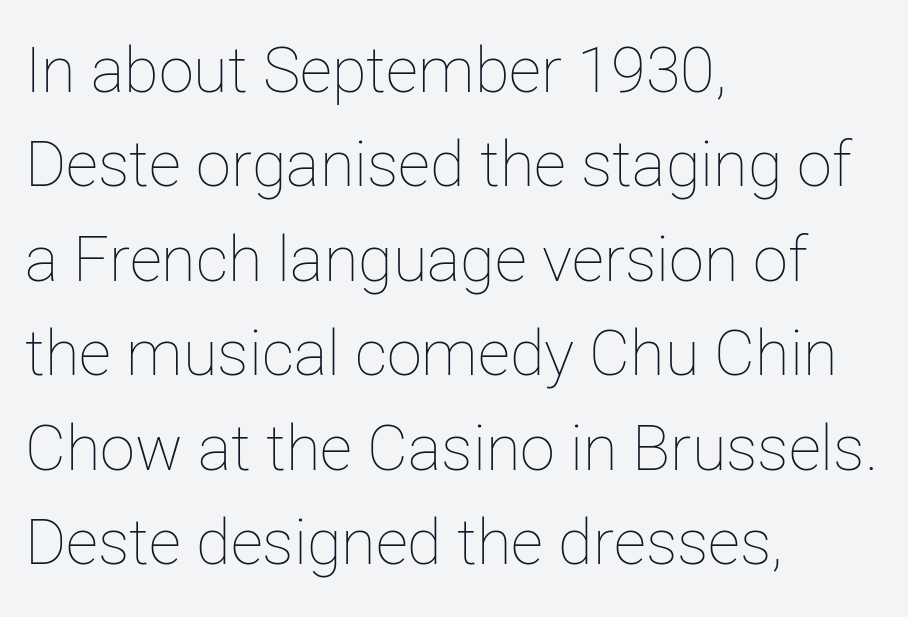
Weight: regular or lighter. If you drew a ruler down the left edge, every line would touch it. Reading down the column, the eye jumps a familiar distance to each next line. Does extra space separate the letters? No, they use regular spacing.
